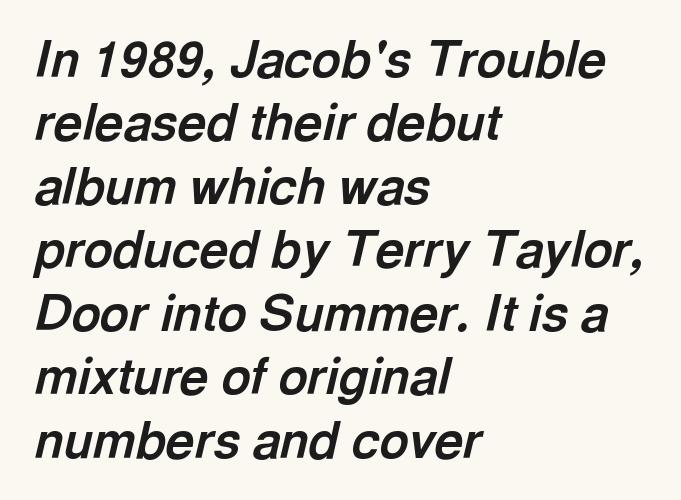
Q: Is the text bold? A: Yes.
Q: Is the text italic (slanted)? A: Yes, it leans right by about 13 degrees.
Q: Is the text underlined? A: No.
Q: How is the paragraph aligned? A: Left-aligned.
Q: Is the spacing between letters normal or unusually wide? A: Normal.
Q: Is the spacing between lines tight, normal or loose? A: Normal.
Q: Width (condensed, normal, or wide)? A: Normal.
Q: x-height? A: Medium.
Q: Monospaced? A: No.
